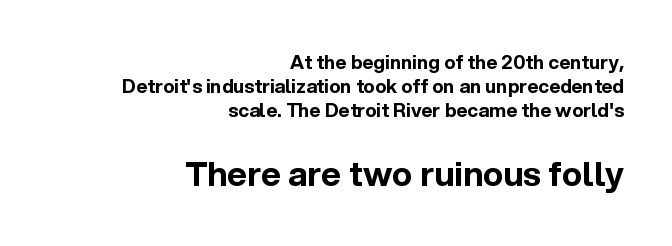
The image shows 34 px bold sans-serif type, upright; set right-aligned, normal line spacing (1.27x), normal letter spacing, not underlined; the second (bottom) block is 1.79x larger; a medium x-height.
